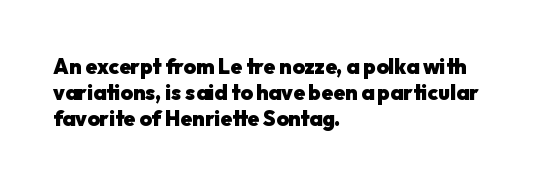
{"italic": "no", "bold": "yes", "underline": "no", "align": "left", "line_spacing_ratio": 1.23, "letter_spacing": "normal", "letter_spacing_em": 0.0, "glyph_px": 21}
